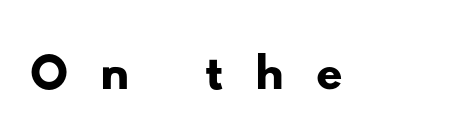
The image shows 75 px wide sans-serif type; set unusually wide letter spacing (+0.41 em), not underlined; low stroke contrast and a small x-height.
